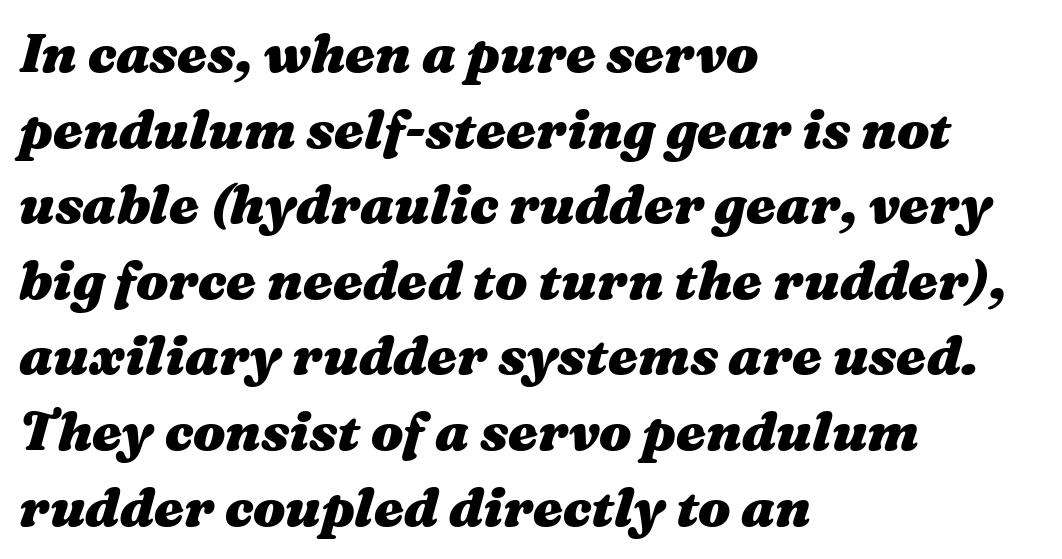
Q: Is the text bold? A: Yes.
Q: Is the text italic (slanted)? A: Yes, it leans right by about 16 degrees.
Q: Is the text underlined? A: No.
Q: How is the paragraph aligned? A: Left-aligned.
Q: Is the spacing between letters normal or unusually wide? A: Normal.
Q: Is the spacing between lines tight, normal or loose? A: Normal.
Q: Width (condensed, normal, or wide)? A: Wide.
Q: Stroke contrast? A: Medium.
Q: x-height? A: Medium.
Q: Monospaced? A: No.
